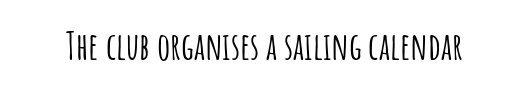
{"serif": "no", "italic": "no", "width": "condensed", "stroke_contrast": "low", "x_height": "large", "monospaced": "no", "underline": "no", "letter_spacing": "normal", "letter_spacing_em": 0.0, "glyph_px": 37}
